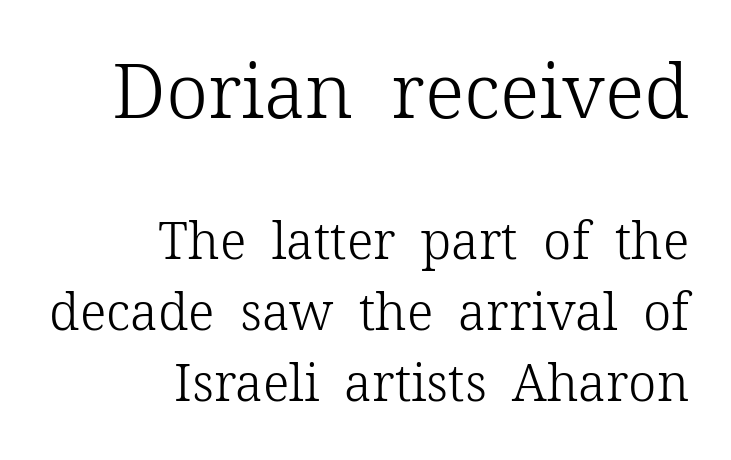
The image shows 76 px light serif type, upright; set right-aligned, normal line spacing (1.39x), normal letter spacing, not underlined; the first (top) block is 1.49x larger; low stroke contrast and a medium x-height.
